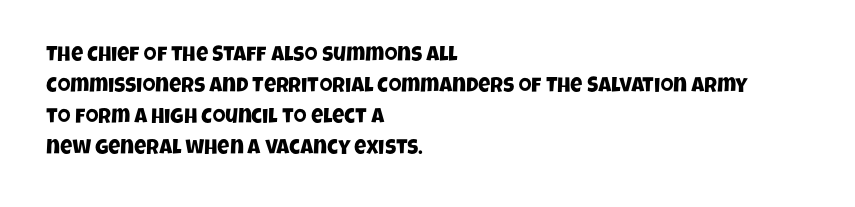
Q: Is the text underlined? A: No.
Q: How is the paragraph aligned? A: Left-aligned.
Q: Is the spacing between letters normal or unusually wide? A: Normal.
Q: Is the spacing between lines tight, normal or loose? A: Normal.
